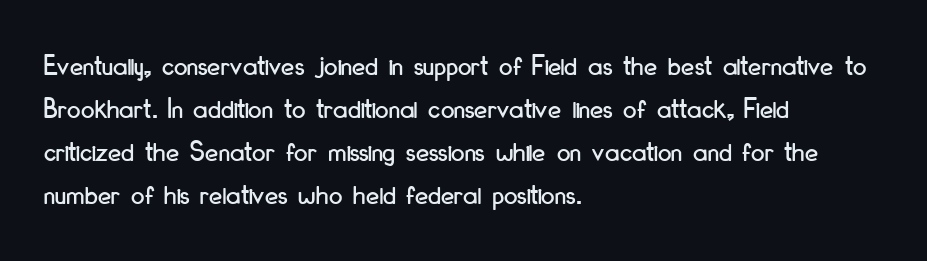
A typesetter would call this proportional, since set widths differ per character. Leading matches the norm, producing a regular column. A clean baseline with only descenders dipping below it. Tall strokes in this sample are plumb rather than angled.
